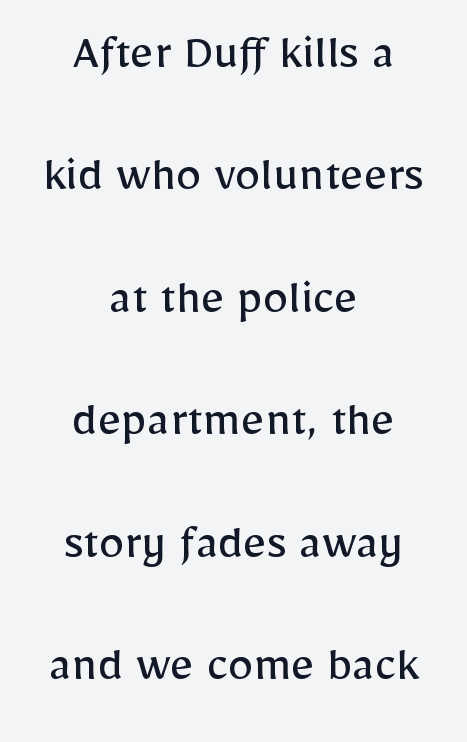
Q: Is the text bold? A: No.
Q: Is the text italic (slanted)? A: No, it is upright.
Q: Is the typeface a serif or a sans-serif typeface? A: Sans-serif.
Q: Is the text underlined? A: No.
Q: How is the paragraph aligned? A: Centered.
Q: Is the spacing between letters normal or unusually wide? A: Normal.
Q: Is the spacing between lines tight, normal or loose? A: Loose.
Q: Width (condensed, normal, or wide)? A: Normal.
Q: Stroke contrast? A: Low.
Q: x-height? A: Medium.
Q: Monospaced? A: No.
